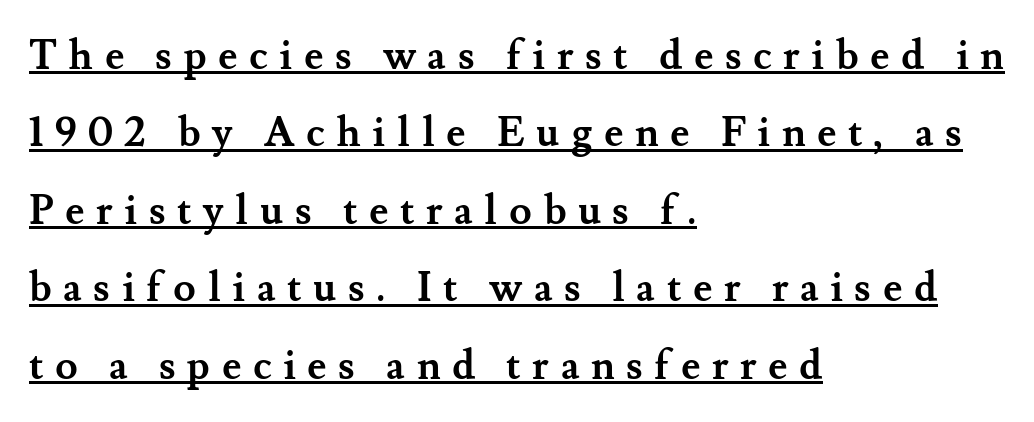
{"serif": "yes", "italic": "no", "bold": "yes", "weight": "semibold", "width": "normal", "stroke_contrast": "medium", "x_height": "small", "monospaced": "no", "underline": "yes", "align": "left", "line_spacing_ratio": 1.89, "letter_spacing": "wide", "letter_spacing_em": 0.28, "glyph_px": 41}
